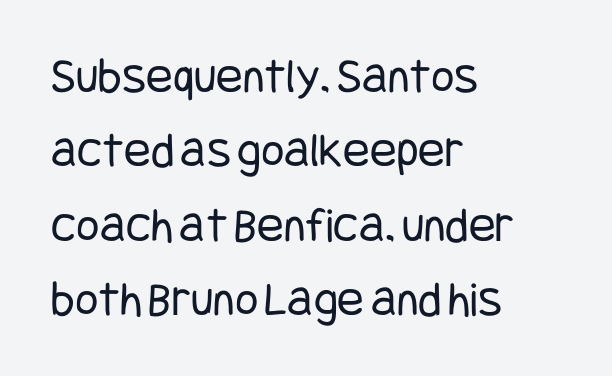
{"serif": "no", "italic": "no", "bold": "no", "weight": "regular", "width": "condensed", "stroke_contrast": "low", "x_height": "large", "underline": "no", "align": "left", "line_spacing": "normal", "line_spacing_ratio": 1.49, "letter_spacing": "normal", "letter_spacing_em": 0.0, "glyph_px": 50}
